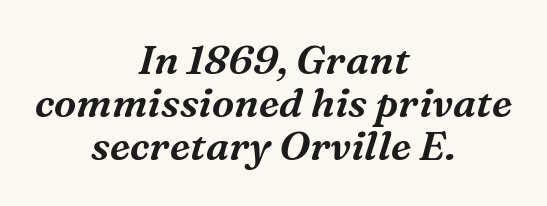
{"serif": "yes", "italic": "yes", "lean": "right", "slant_degrees": 16, "width": "normal", "stroke_contrast": "medium", "x_height": "medium", "monospaced": "no", "underline": "no", "align": "center", "line_spacing": "tight", "line_spacing_ratio": 1.08, "letter_spacing": "normal", "letter_spacing_em": 0.0, "glyph_px": 40}
